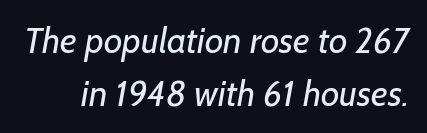
The image shows 36 px regular-weight sans-serif type; set normal line spacing (1.47x), normal letter spacing, not underlined; low stroke contrast and a medium x-height.
